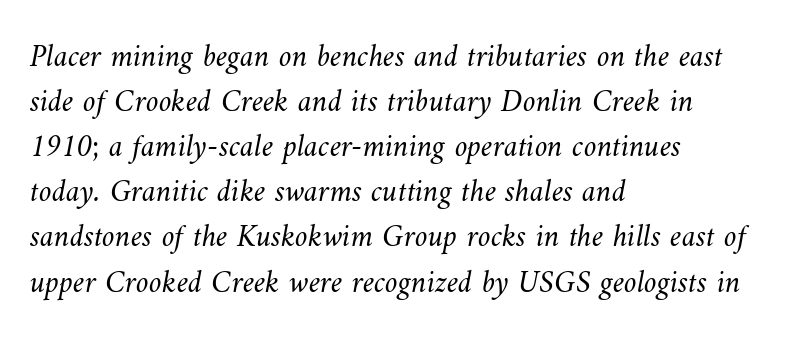
{"bold": "no", "weight": "light", "width": "normal", "stroke_contrast": "medium", "x_height": "small", "monospaced": "no", "underline": "no", "align": "left", "line_spacing": "normal", "line_spacing_ratio": 1.41, "letter_spacing": "normal", "letter_spacing_em": 0.0, "glyph_px": 32}
